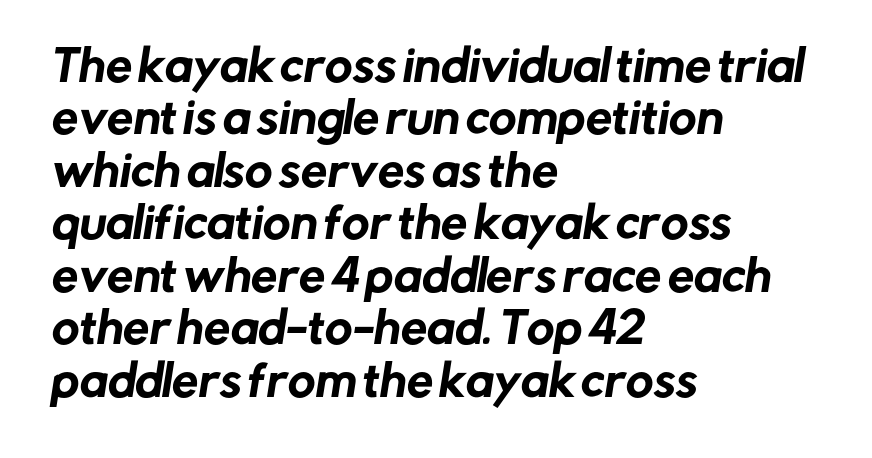
Q: Is the typeface a serif or a sans-serif typeface? A: Sans-serif.
Q: Is the text underlined? A: No.
Q: How is the paragraph aligned? A: Left-aligned.
Q: Is the spacing between letters normal or unusually wide? A: Normal.
Q: Is the spacing between lines tight, normal or loose? A: Normal.
Q: Width (condensed, normal, or wide)? A: Normal.
Q: Stroke contrast? A: Low.
Q: x-height? A: Medium.
Q: Monospaced? A: No.
